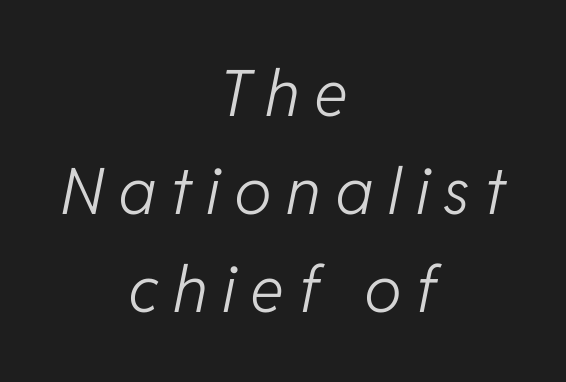
The passage shown has open, widely tracked lettering throughout. Varying glyph widths throughout — classic text-font behaviour. The lines sit at an ordinary, default distance from one another. The text carries the slant typical of an italic or oblique font. The strokes carry an ordinary text weight at most.
